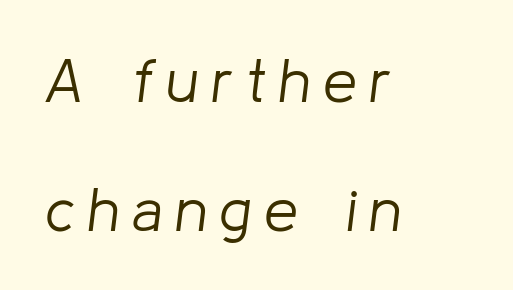
Quick note: underline off. The font's italic variant was chosen for this text. Proportional: the letters do not fall into vertical columns. No letter is thick-stroked: the sample isn't bold.
